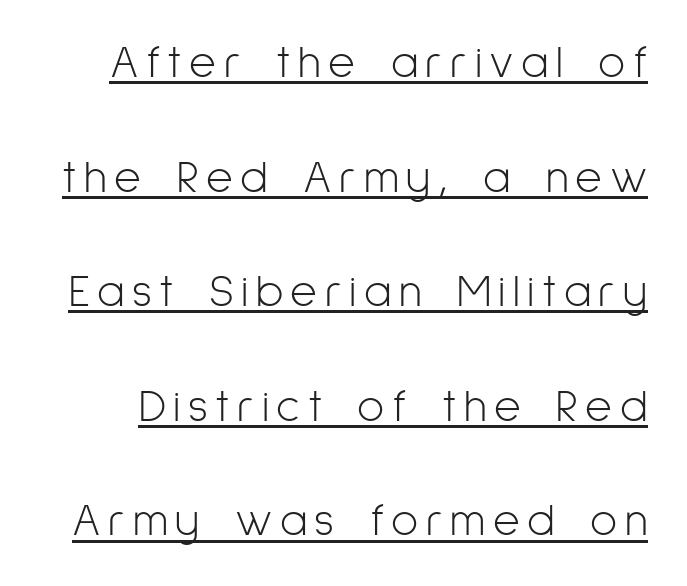
{"serif": "no", "italic": "no", "bold": "no", "weight": "light", "width": "condensed", "stroke_contrast": "low", "x_height": "medium", "monospaced": "no", "underline": "yes", "line_spacing": "loose", "line_spacing_ratio": 2.49, "glyph_px": 46}
